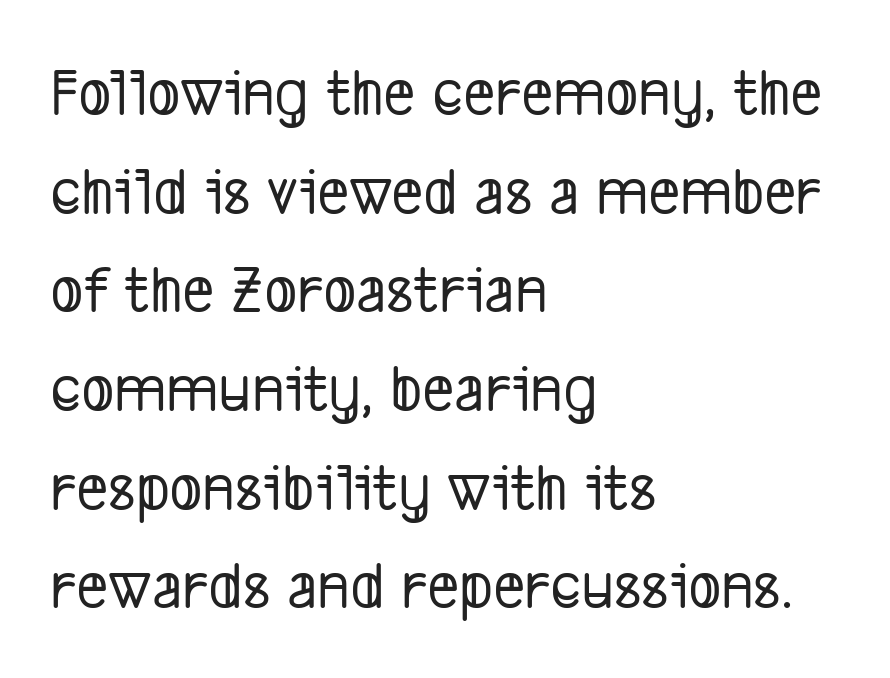
Here the glyphs are tracked normally, forming tight word shapes. Varying glyph widths throughout — classic text-font behaviour. The specimen omits any rule beneath the text block's lines. The text was rendered using a sans face with plain stroke endings. Reading down the block, your eye returns to a fixed left position each line. Rows of type keep a routine distance in the vertical direction.
